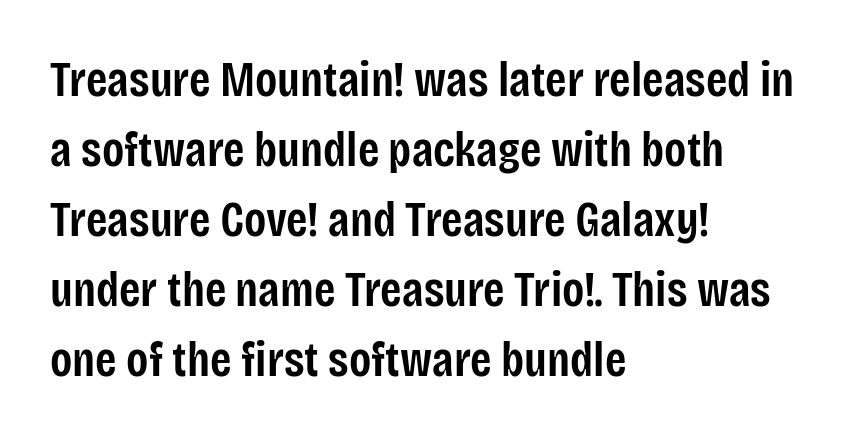
Stems and bowls a touch heavier than normal — semibold. Think of a printed novel: that variable character pitch is what you see here. It's the straight-up-and-down kind of type. Typeset ragged right — the left edge is the straight one. Caption: standard tracking, unaltered.
